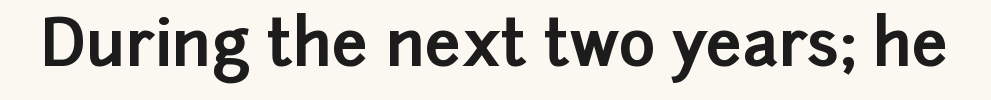
{"serif": "no", "italic": "no", "bold": "yes", "weight": "bold", "width": "normal", "stroke_contrast": "low", "x_height": "medium", "monospaced": "no", "underline": "no", "letter_spacing": "normal", "letter_spacing_em": 0.0, "glyph_px": 64}
